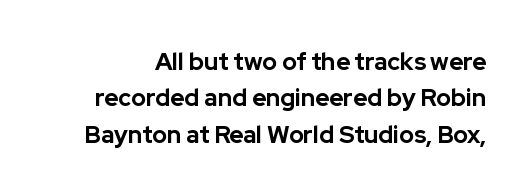
The image shows 24 px bold type, upright; set normal line spacing (1.52x), normal letter spacing, not underlined.
